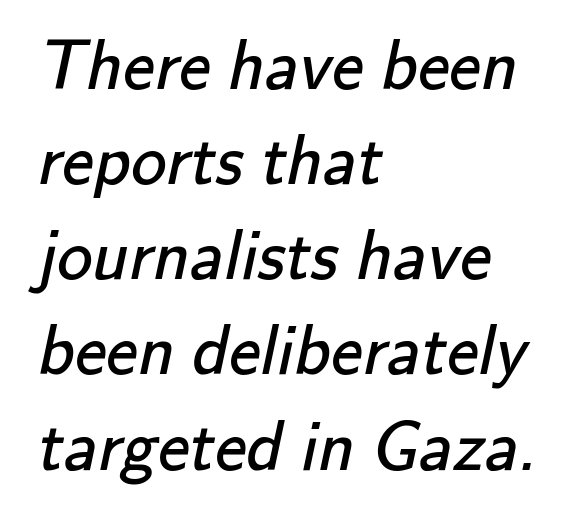
{"serif": "no", "bold": "no", "weight": "regular", "width": "normal", "stroke_contrast": "low", "x_height": "small", "monospaced": "no", "underline": "no", "align": "left", "line_spacing": "normal", "line_spacing_ratio": 1.34, "letter_spacing": "normal", "letter_spacing_em": 0.0, "glyph_px": 71}
